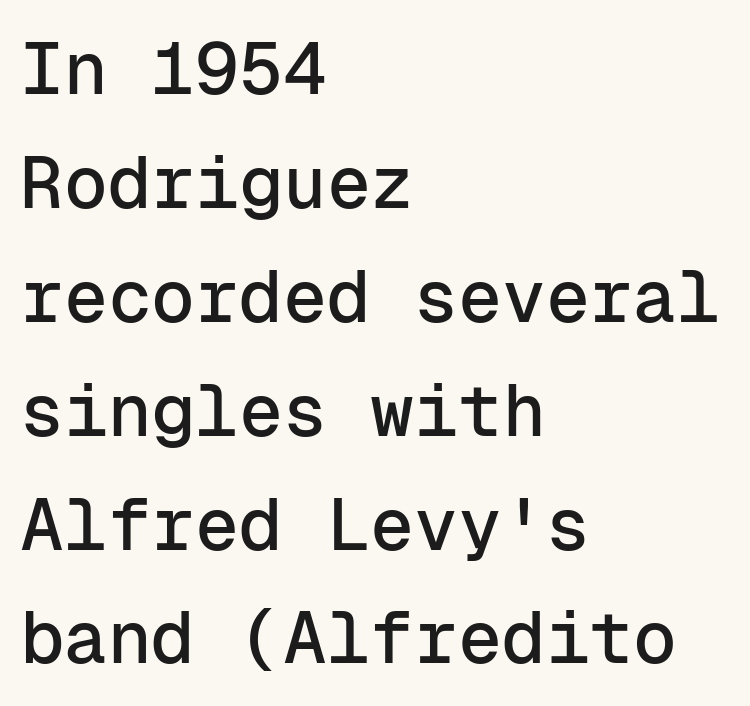
The image shows 73 px sans-serif type, upright, monospaced; set left-aligned, normal line spacing (1.56x), normal letter spacing, not underlined; low stroke contrast and a medium x-height.
